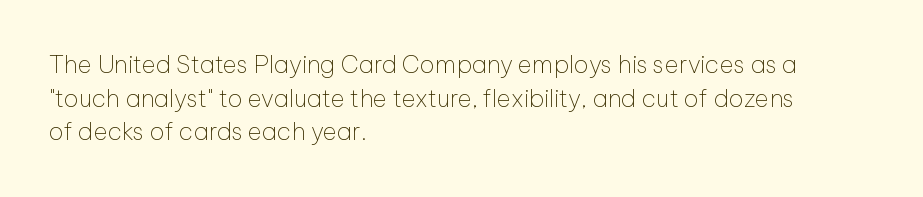
The image shows 24 px text type, upright; set left-aligned, normal line spacing (1.4x), normal letter spacing, not underlined.
